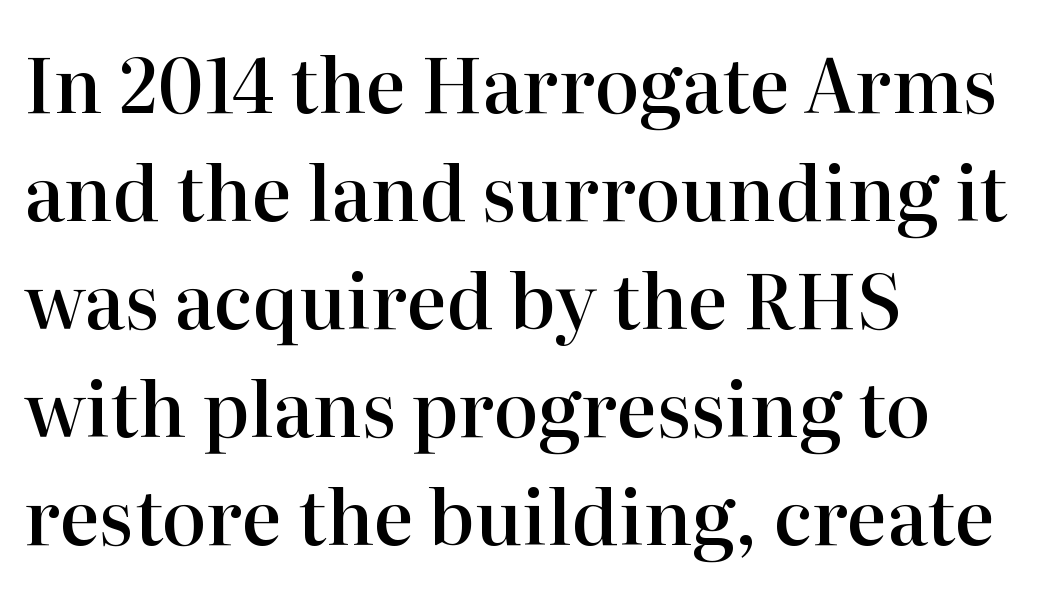
Q: Is the text bold? A: Semi-bold.
Q: Is the text italic (slanted)? A: No, it is upright.
Q: Is the typeface a serif or a sans-serif typeface? A: Serif.
Q: Is the text underlined? A: No.
Q: How is the paragraph aligned? A: Left-aligned.
Q: Is the spacing between letters normal or unusually wide? A: Normal.
Q: Is the spacing between lines tight, normal or loose? A: Normal.
Q: Width (condensed, normal, or wide)? A: Normal.
Q: Stroke contrast? A: High.
Q: x-height? A: Medium.
Q: Monospaced? A: No.
